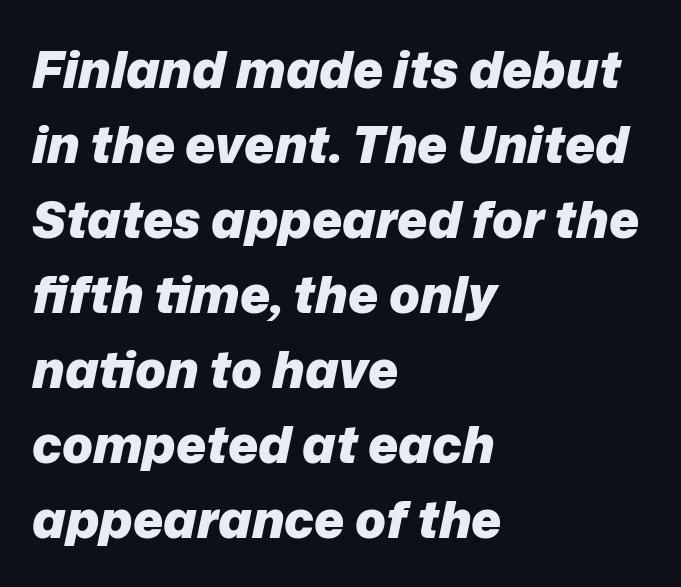
The image shows 51 px heavy type, italic (leaning right); set left-aligned, normal line spacing (1.47x), normal letter spacing, not underlined; low stroke contrast and a medium x-height.
